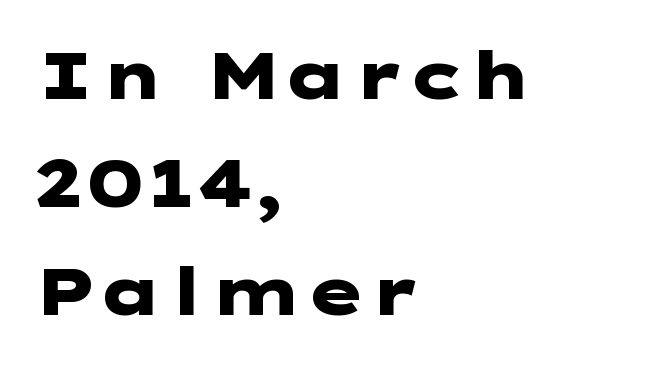
Leading matches the norm, producing a regular column. Tracking here is standard; glyphs follow each other at the usual distance. The rag falls on the right side of this text block. Does the type have serifs? No, each stem ends abruptly. Any mark beneath the type? The region is blank.
